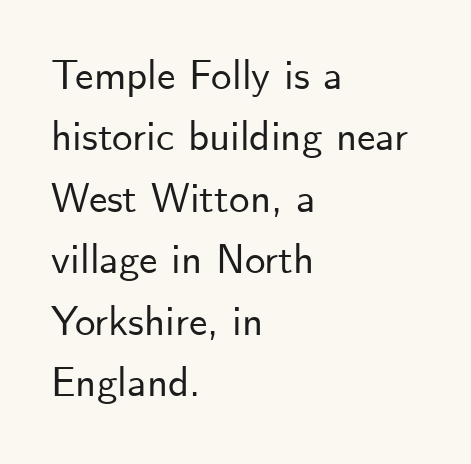
Q: Is the text italic (slanted)? A: No, it is upright.
Q: Is the typeface a serif or a sans-serif typeface? A: Sans-serif.
Q: Is the text underlined? A: No.
Q: How is the paragraph aligned? A: Left-aligned.
Q: Is the spacing between letters normal or unusually wide? A: Normal.
Q: Is the spacing between lines tight, normal or loose? A: Normal.
Q: Width (condensed, normal, or wide)? A: Normal.
Q: Stroke contrast? A: Low.
Q: x-height? A: Small.
Q: Monospaced? A: No.
